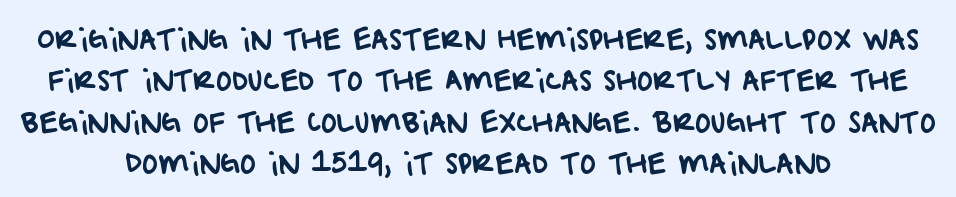
The image shows 27 px text type; set centered, normal line spacing (1.53x), normal letter spacing, not underlined.
